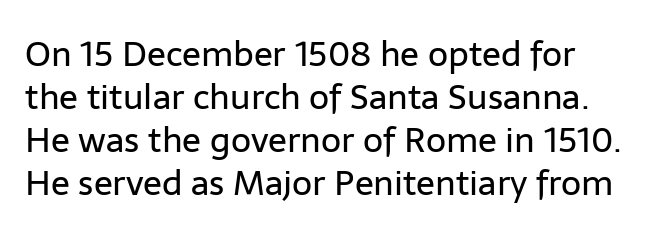
Looks like regular typesetting: each glyph gets only the width it needs. The zone under the glyphs is completely vacant. The text was rendered using a sans face with plain stroke endings. Tracking value appears to be zero — textbook default spacing. Weight class: somewhere from thin through regular.
